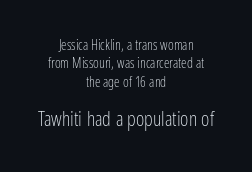
Q: Is the text bold? A: No.
Q: Is the text italic (slanted)? A: No, it is upright.
Q: Is the text underlined? A: No.
Q: How is the paragraph aligned? A: Centered.
Q: Is the spacing between letters normal or unusually wide? A: Normal.
Q: Is the spacing between lines tight, normal or loose? A: Normal.
Q: Which block of text is set in a larger size, the first (top) or the second (bottom)? A: The second (bottom) one.
